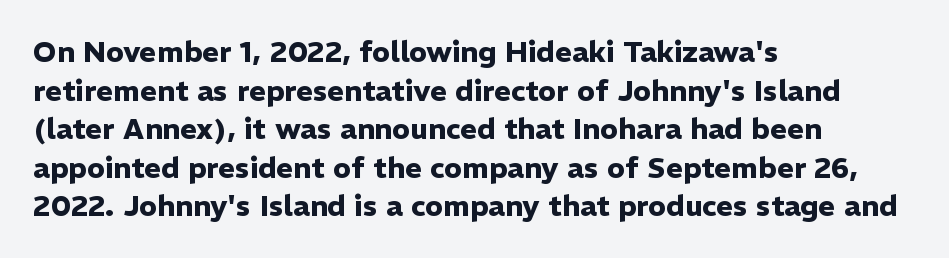
The image shows 29 px heavy sans-serif type, upright; set left-aligned, normal line spacing (1.33x), normal letter spacing, not underlined; low stroke contrast and a medium x-height.
